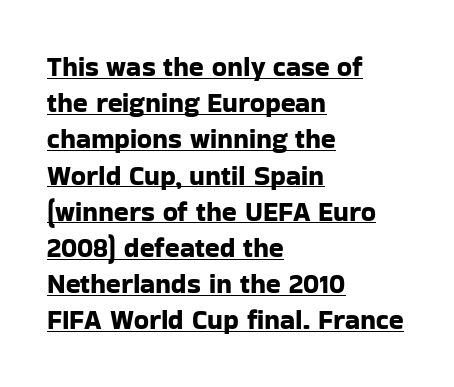
Each line of the rendering has a horizontal stroke beneath the glyphs. A classic flush-left, rag-right setting is used for this passage. The tracking reads as untouched default to a designer's eye. Upright lettering throughout. Does the leading feel generous? No, just average.
